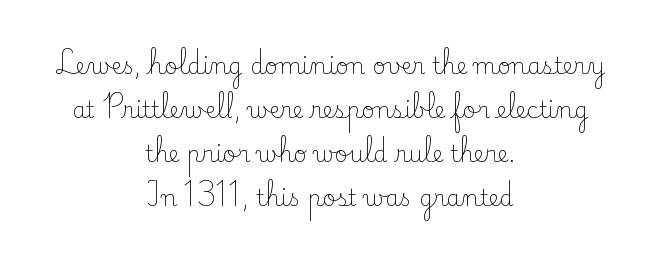
The image shows 23 px text type, upright; set centered, loose line spacing (1.91x), normal letter spacing, not underlined.
